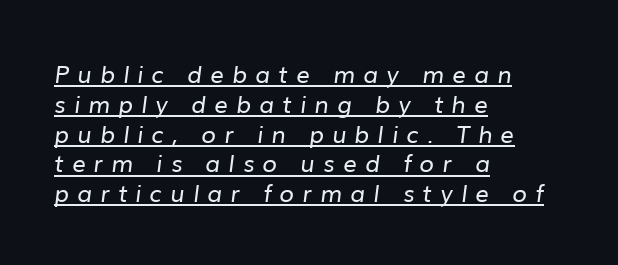
The image shows 24 px text type; set left-aligned, line spacing 1.24x, unusually wide letter spacing (+0.34 em), underlined.
